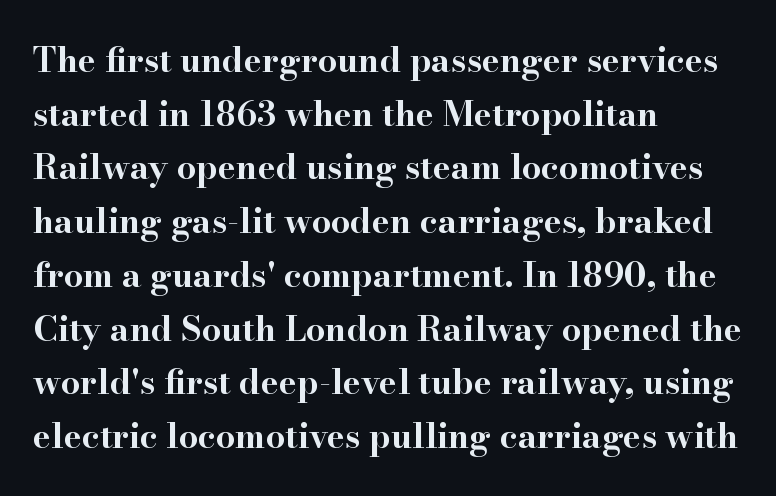
Looks like regular typesetting: each glyph gets only the width it needs. Descender tails drop into unmarked territory. The paragraph shown leans on its left margin. Quick note: interline space is typical. Letterform terminals end in serifs throughout the passage. Designer's note — italics off, roman on.
